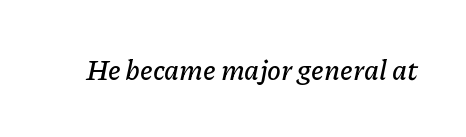
Q: Is the text italic (slanted)? A: Yes, it leans right by about 11 degrees.
Q: Is the text underlined? A: No.
Q: Is the spacing between letters normal or unusually wide? A: Normal.
Q: Width (condensed, normal, or wide)? A: Normal.
Q: Stroke contrast? A: Low.
Q: x-height? A: Medium.
Q: Monospaced? A: No.
